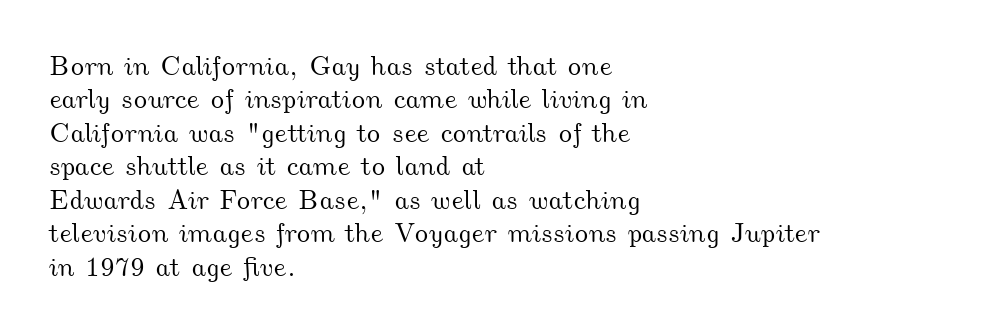
{"underline": "no", "align": "left", "line_spacing_ratio": 1.24, "letter_spacing": "normal", "letter_spacing_em": 0.0, "glyph_px": 27}
